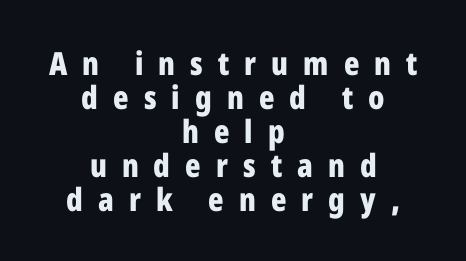
The image shows 32 px bold, condensed sans-serif type, upright; set centered, tight line spacing (1.06x), unusually wide letter spacing (+0.47 em), not underlined; low stroke contrast and a medium x-height.
